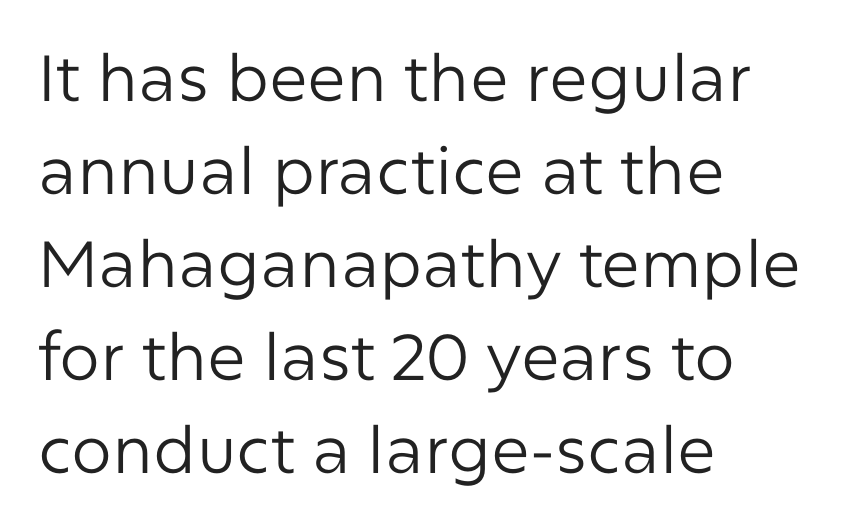
You could not count columns in this text — the font is proportionally spaced. Which margin do the lines hug? The left one — the right edge is uneven. The rows are spaced the way most documents space them. The type family on display is of the sans-serif kind.
